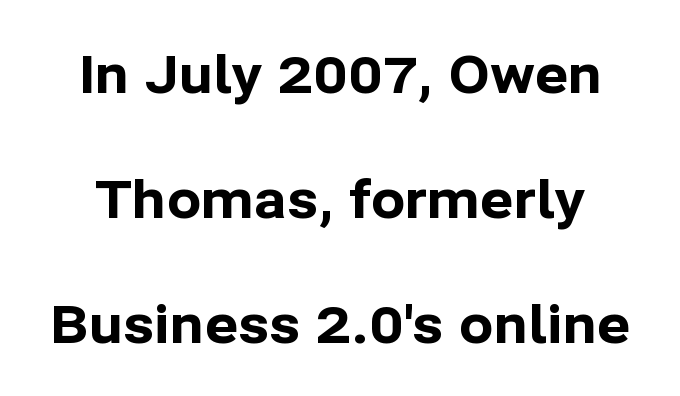
Q: Is the text bold? A: Yes.
Q: Is the text italic (slanted)? A: No, it is upright.
Q: Is the typeface a serif or a sans-serif typeface? A: Sans-serif.
Q: Is the text underlined? A: No.
Q: Is the spacing between letters normal or unusually wide? A: Normal.
Q: Is the spacing between lines tight, normal or loose? A: Loose.
Q: Width (condensed, normal, or wide)? A: Normal.
Q: Stroke contrast? A: Low.
Q: x-height? A: Medium.
Q: Monospaced? A: No.
